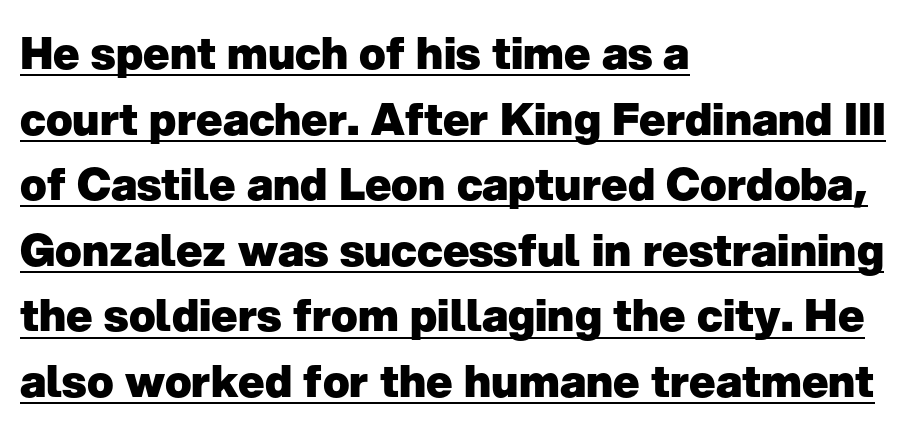
Q: Is the text bold? A: Yes.
Q: Is the text italic (slanted)? A: No, it is upright.
Q: Is the typeface a serif or a sans-serif typeface? A: Sans-serif.
Q: Is the text underlined? A: Yes.
Q: How is the paragraph aligned? A: Left-aligned.
Q: Is the spacing between letters normal or unusually wide? A: Normal.
Q: Is the spacing between lines tight, normal or loose? A: Normal.
Q: Width (condensed, normal, or wide)? A: Normal.
Q: Stroke contrast? A: Low.
Q: x-height? A: Medium.
Q: Monospaced? A: No.
